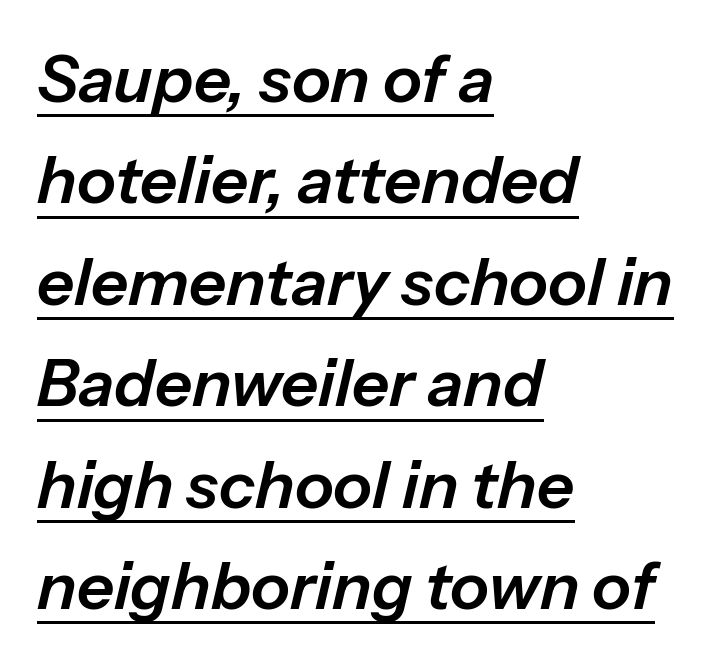
{"italic": "yes", "lean": "right", "slant_degrees": 13, "width": "normal", "stroke_contrast": "low", "x_height": "medium", "monospaced": "no", "underline": "yes", "align": "left", "line_spacing": "normal", "line_spacing_ratio": 1.56, "letter_spacing": "normal", "letter_spacing_em": 0.0, "glyph_px": 65}
